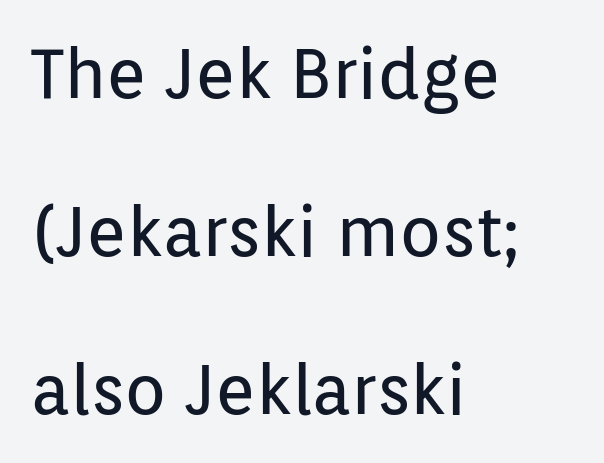
{"serif": "no", "italic": "no", "bold": "no", "weight": "regular", "width": "normal", "stroke_contrast": "low", "x_height": "medium", "monospaced": "no", "underline": "no", "align": "left", "line_spacing": "loose", "line_spacing_ratio": 2.29, "letter_spacing": "normal", "letter_spacing_em": 0.0, "glyph_px": 69}
